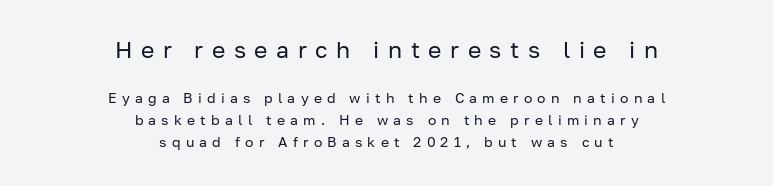
The image shows 23 px text type, upright; set centered, normal line spacing (1.56x), unusually wide letter spacing (+0.37 em), not underlined; the first (top) block is 1.64x larger.
